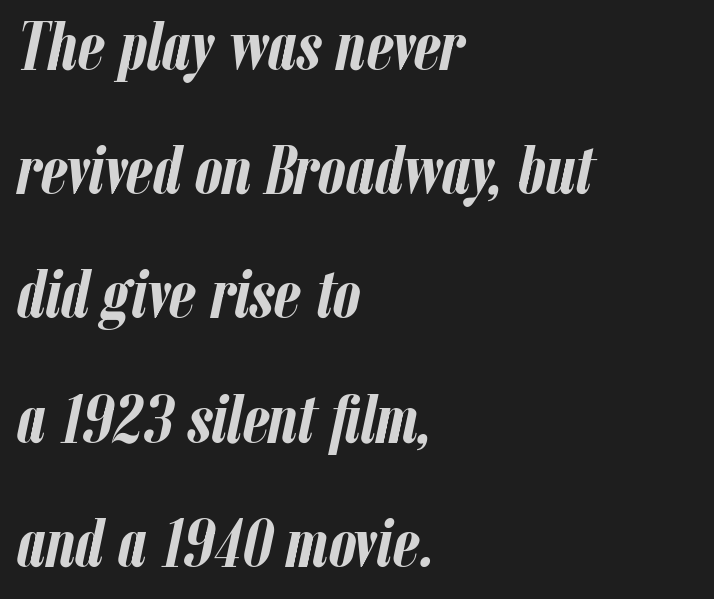
Every character sits at an angle, as italics do. Proportional: the letters do not fall into vertical columns. The font is running at its bold setting. No word sits above an underline. The letters sit at their default tracking, neither squeezed nor spread. Short and long lines alike share a common starting point at left.
